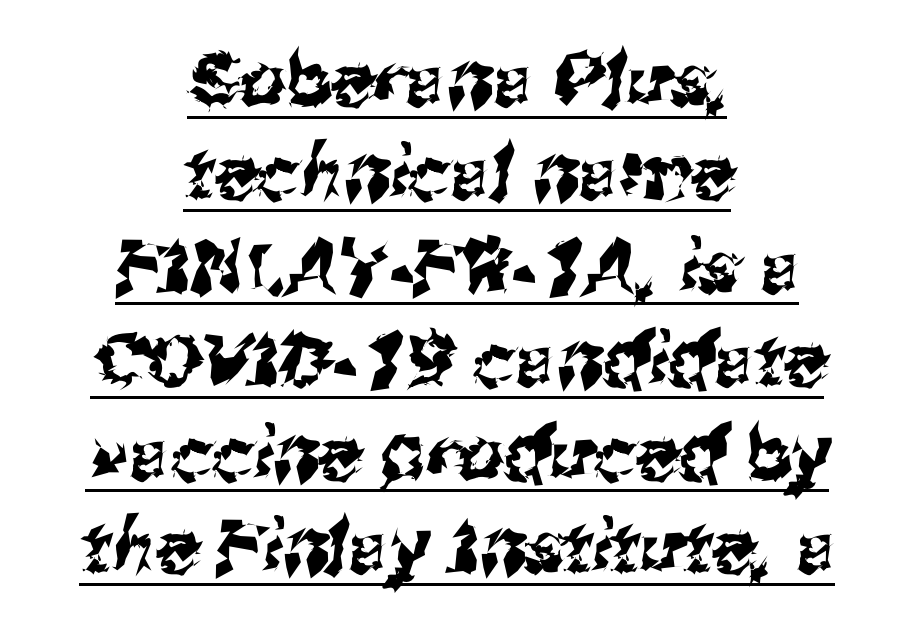
The image shows 73 px sans-serif type; set centered, normal line spacing (1.28x), normal letter spacing, underlined; medium stroke contrast and a medium x-height.
